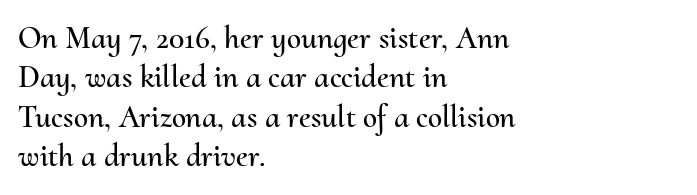
Q: Is the text italic (slanted)? A: No, it is upright.
Q: Is the text underlined? A: No.
Q: How is the paragraph aligned? A: Left-aligned.
Q: Is the spacing between letters normal or unusually wide? A: Normal.
Q: Width (condensed, normal, or wide)? A: Normal.
Q: Stroke contrast? A: Medium.
Q: x-height? A: Small.
Q: Monospaced? A: No.
